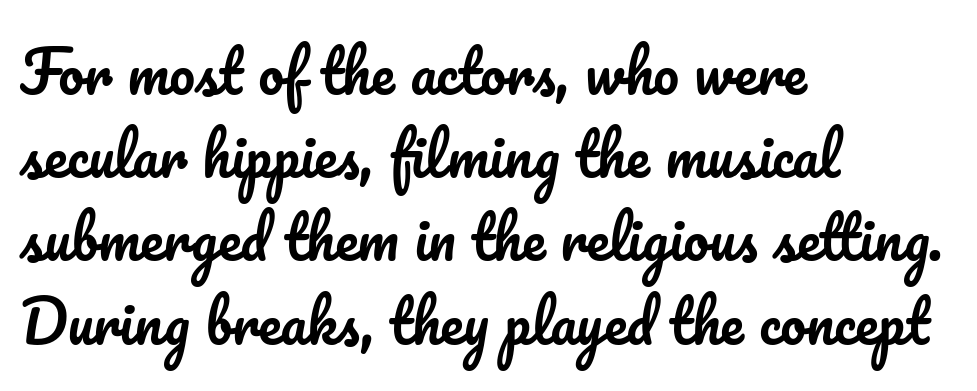
This rendering features lettering with no underline. Horizontal alignment here is leftward, the default for most running prose. Line spacing here is normal. Tracking here is standard; glyphs follow each other at the usual distance.
